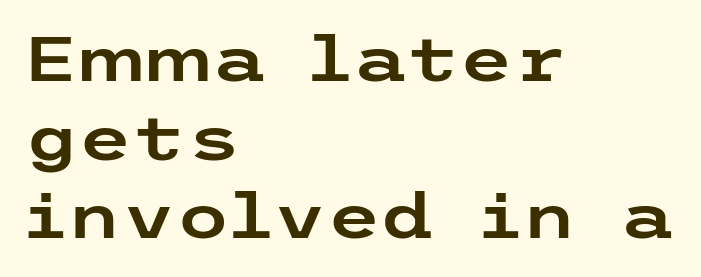
The image shows 62 px wide sans-serif type, upright; set left-aligned, normal line spacing (1.27x), normal letter spacing, not underlined; low stroke contrast and a medium x-height.
